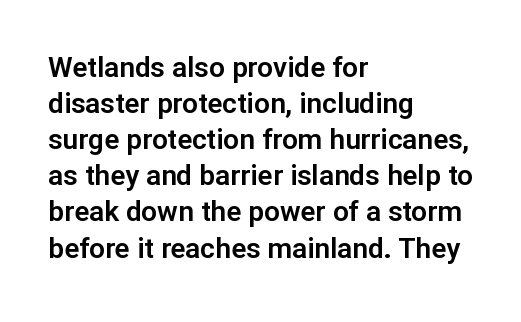
{"serif": "no", "italic": "no", "width": "normal", "stroke_contrast": "low", "x_height": "medium", "monospaced": "no", "underline": "no", "align": "left", "line_spacing": "normal", "line_spacing_ratio": 1.29, "letter_spacing": "normal", "letter_spacing_em": 0.0, "glyph_px": 28}
